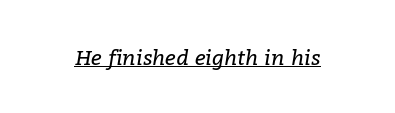
Inter-character spacing is left at the font's built-in metrics. Rendered with sloped, italic letterforms. Vertical stems look standard width or narrower in stroke. You can see a thin bar hugging the bottom of the glyphs.
